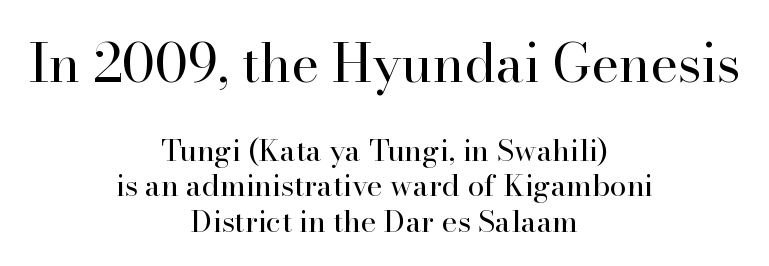
Q: Is the text bold? A: No.
Q: Is the text italic (slanted)? A: No, it is upright.
Q: Is the typeface a serif or a sans-serif typeface? A: Serif.
Q: Is the text underlined? A: No.
Q: How is the paragraph aligned? A: Centered.
Q: Is the spacing between letters normal or unusually wide? A: Normal.
Q: Which block of text is set in a larger size, the first (top) or the second (bottom)? A: The first (top) one.
Q: Width (condensed, normal, or wide)? A: Normal.
Q: Stroke contrast? A: High.
Q: x-height? A: Small.
Q: Monospaced? A: No.
